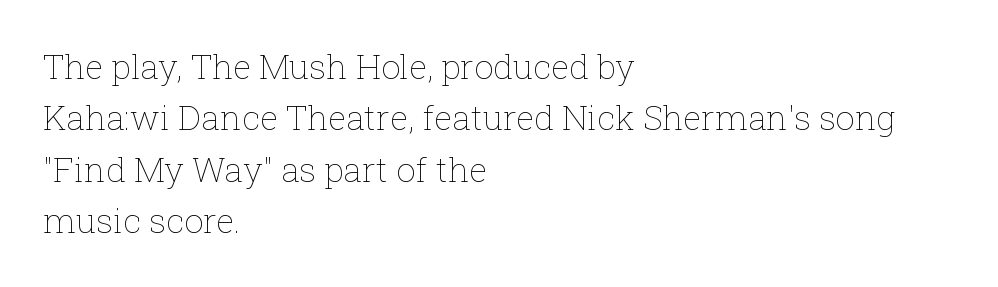
Q: Is the text bold? A: No.
Q: Is the text italic (slanted)? A: No, it is upright.
Q: Is the text underlined? A: No.
Q: How is the paragraph aligned? A: Left-aligned.
Q: Is the spacing between letters normal or unusually wide? A: Normal.
Q: Is the spacing between lines tight, normal or loose? A: Normal.
Q: Width (condensed, normal, or wide)? A: Normal.
Q: Stroke contrast? A: Low.
Q: x-height? A: Medium.
Q: Monospaced? A: No.
